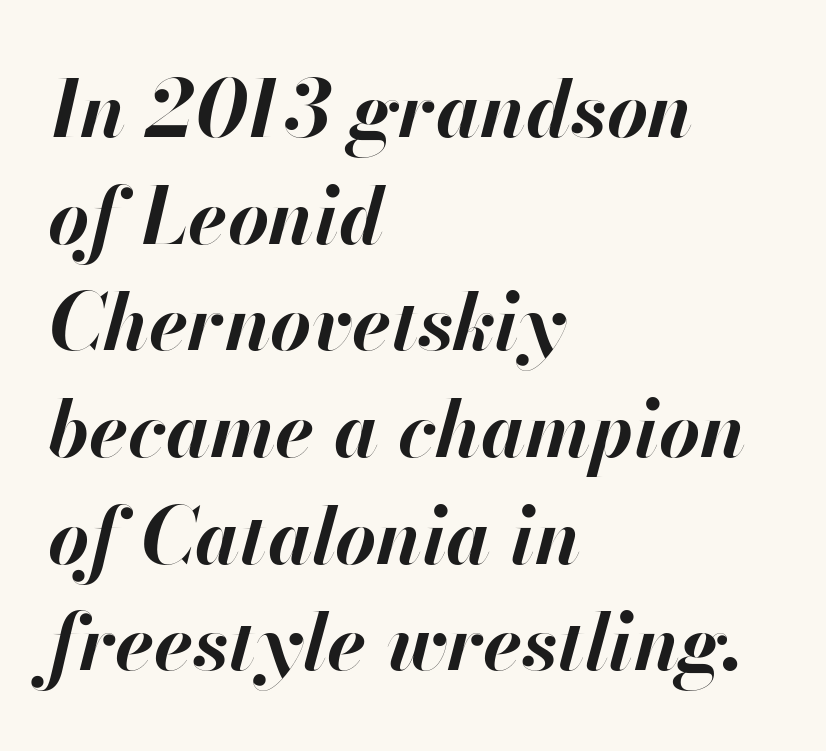
Q: Is the text bold? A: Yes.
Q: Is the text italic (slanted)? A: Yes, it leans right by about 13 degrees.
Q: Is the text underlined? A: No.
Q: How is the paragraph aligned? A: Left-aligned.
Q: Is the spacing between letters normal or unusually wide? A: Normal.
Q: Is the spacing between lines tight, normal or loose? A: Normal.
Q: Width (condensed, normal, or wide)? A: Normal.
Q: Stroke contrast? A: High.
Q: x-height? A: Small.
Q: Monospaced? A: No.
